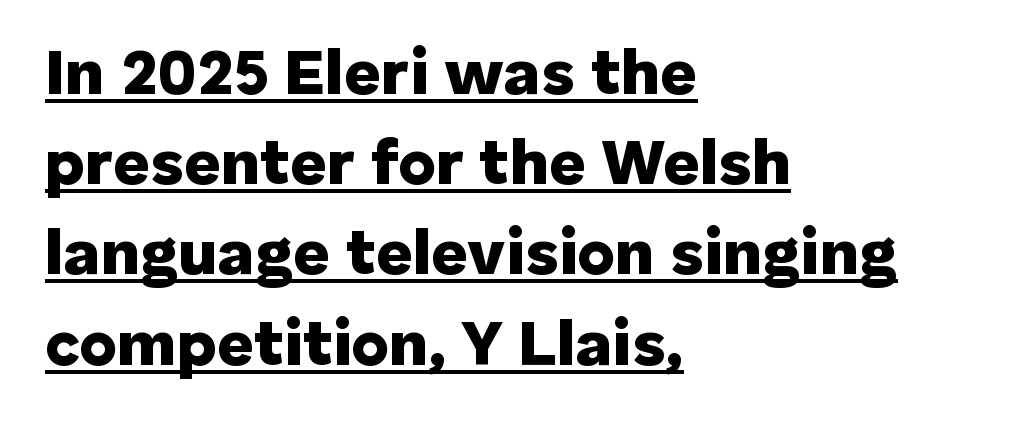
Q: Is the text bold? A: Yes.
Q: Is the text italic (slanted)? A: No, it is upright.
Q: Is the typeface a serif or a sans-serif typeface? A: Sans-serif.
Q: Is the text underlined? A: Yes.
Q: How is the paragraph aligned? A: Left-aligned.
Q: Is the spacing between letters normal or unusually wide? A: Normal.
Q: Is the spacing between lines tight, normal or loose? A: Normal.
Q: Width (condensed, normal, or wide)? A: Normal.
Q: Stroke contrast? A: Low.
Q: x-height? A: Medium.
Q: Monospaced? A: No.
